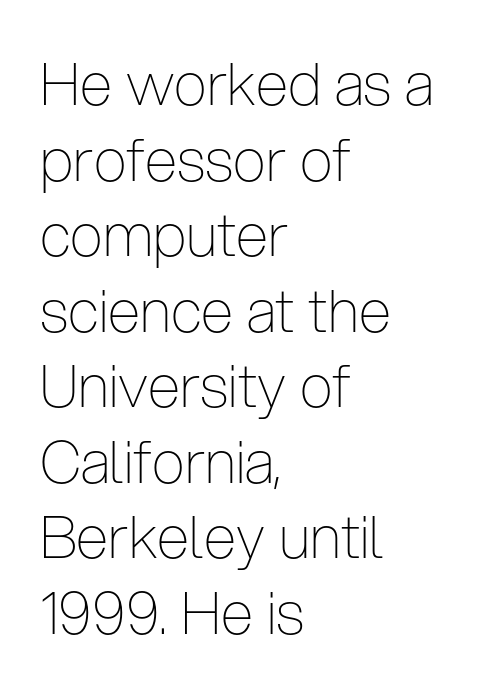
{"serif": "no", "italic": "no", "bold": "no", "weight": "thin", "width": "condensed", "stroke_contrast": "low", "x_height": "medium", "monospaced": "no", "underline": "no", "align": "left", "line_spacing": "normal", "line_spacing_ratio": 1.28, "letter_spacing": "normal", "letter_spacing_em": 0.0, "glyph_px": 59}
